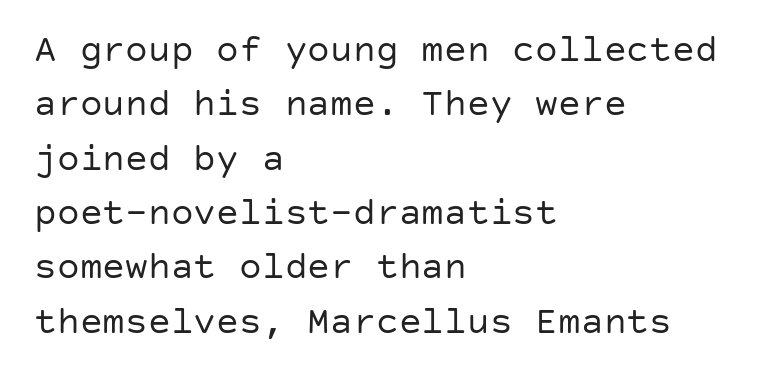
Q: Is the text bold? A: No.
Q: Is the text italic (slanted)? A: No, it is upright.
Q: Is the typeface a serif or a sans-serif typeface? A: Sans-serif.
Q: Is the text underlined? A: No.
Q: How is the paragraph aligned? A: Left-aligned.
Q: Is the spacing between letters normal or unusually wide? A: Normal.
Q: Is the spacing between lines tight, normal or loose? A: Normal.
Q: Width (condensed, normal, or wide)? A: Normal.
Q: Stroke contrast? A: Low.
Q: x-height? A: Large.
